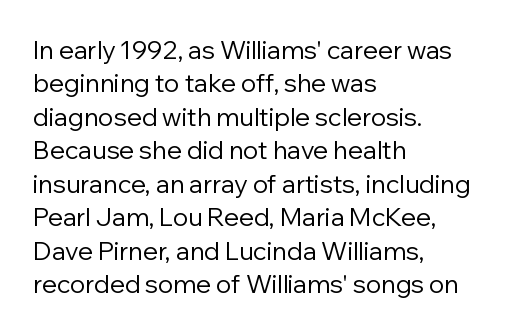
{"italic": "no", "bold": "no", "underline": "no", "align": "left", "line_spacing": "normal", "line_spacing_ratio": 1.34, "letter_spacing": "normal", "letter_spacing_em": 0.0, "glyph_px": 25}
